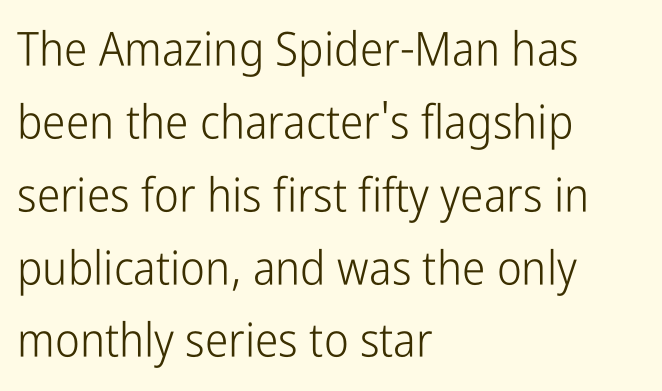
{"serif": "no", "italic": "no", "bold": "no", "weight": "light", "width": "condensed", "stroke_contrast": "low", "x_height": "medium", "monospaced": "no", "underline": "no", "align": "left", "line_spacing": "normal", "line_spacing_ratio": 1.55, "letter_spacing": "normal", "letter_spacing_em": 0.0, "glyph_px": 47}
